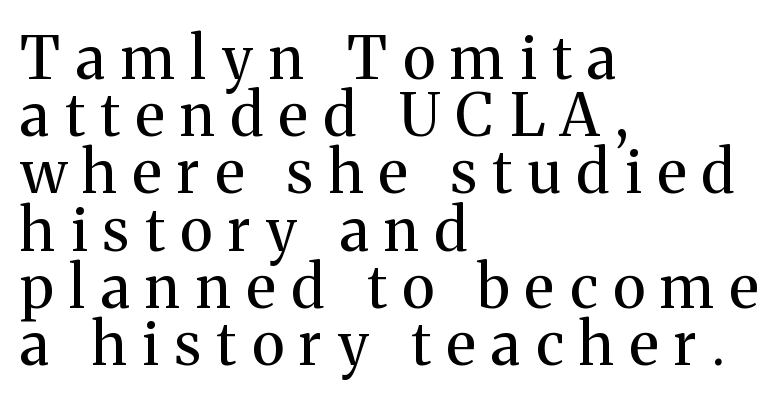
{"serif": "yes", "italic": "no", "bold": "no", "weight": "regular", "width": "normal", "stroke_contrast": "medium", "x_height": "medium", "monospaced": "no", "underline": "no", "align": "left", "line_spacing": "tight", "line_spacing_ratio": 0.97, "letter_spacing": "wide", "letter_spacing_em": 0.27, "glyph_px": 59}
